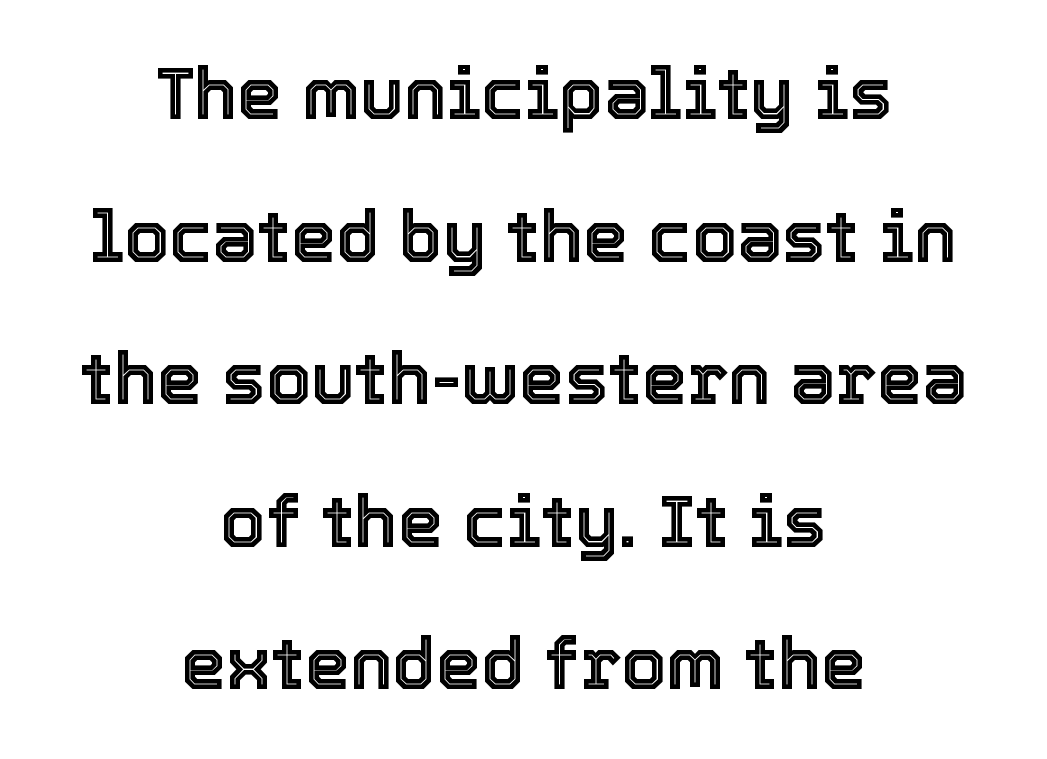
This sample uses plain, unmodified letter spacing. Quick note: interline space is abundant. This is roman type, the default non-slanted kind. The space beneath each line is pristine and unruled.
